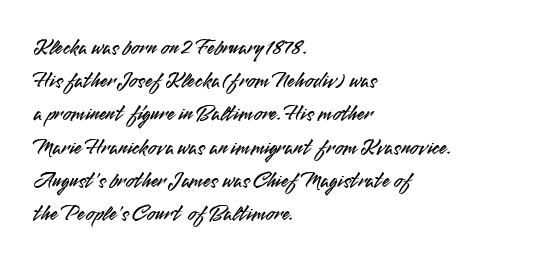
These lines keep a tight, regular rhythm from letter to letter. Vertical spacing — default. No word sits above an underline. The setting favours the left margin, as ordinary paragraphs usually do.
